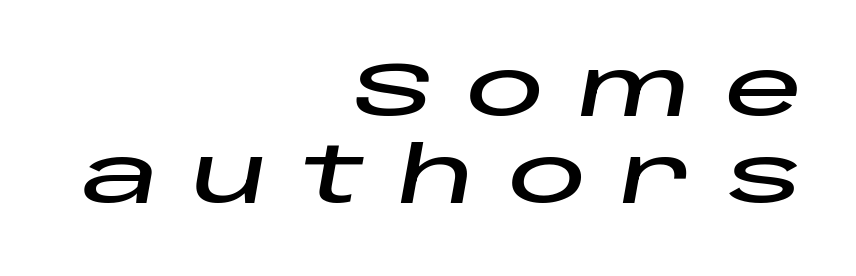
The image shows 78 px wide type, italic (leaning right); set right-aligned, tight line spacing (1.12x), unusually wide letter spacing (+0.43 em), not underlined; low stroke contrast and a large x-height.
